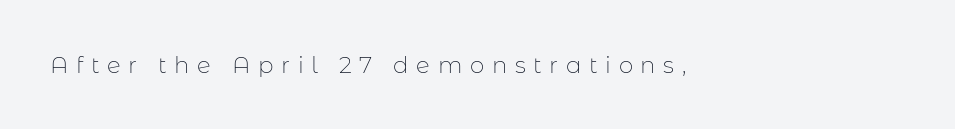
The rag falls on the right side of this text block. Italic? Not at all — the glyphs are vertical. The string is rendered with underlining switched off. Substantial extra tracking has been applied to these lines. Letters have the restrained weight of plain body copy at most.
